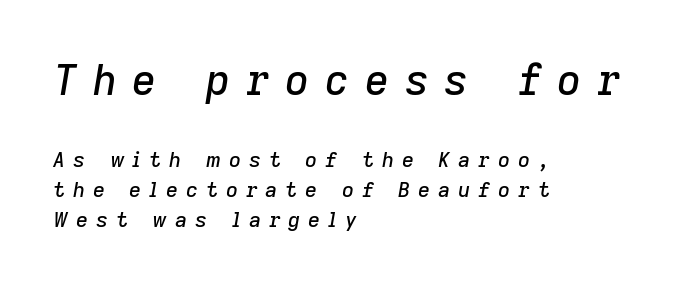
The image shows 42 px text type, italic (leaning right); set left-aligned, normal line spacing (1.42x), unusually wide letter spacing (+0.37 em), not underlined; the first (top) block is 2.0x larger; low stroke contrast and a medium x-height.
